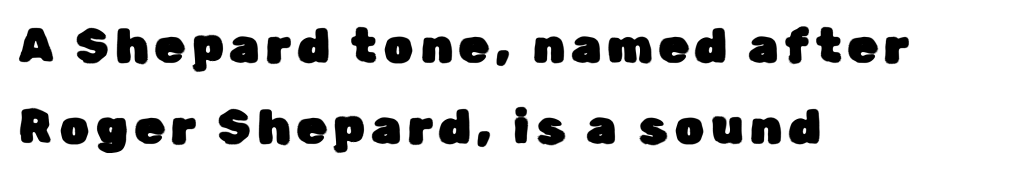
The image shows 47 px sans-serif type, upright; set left-aligned, line spacing 1.73x, not underlined; low stroke contrast and a medium x-height.
